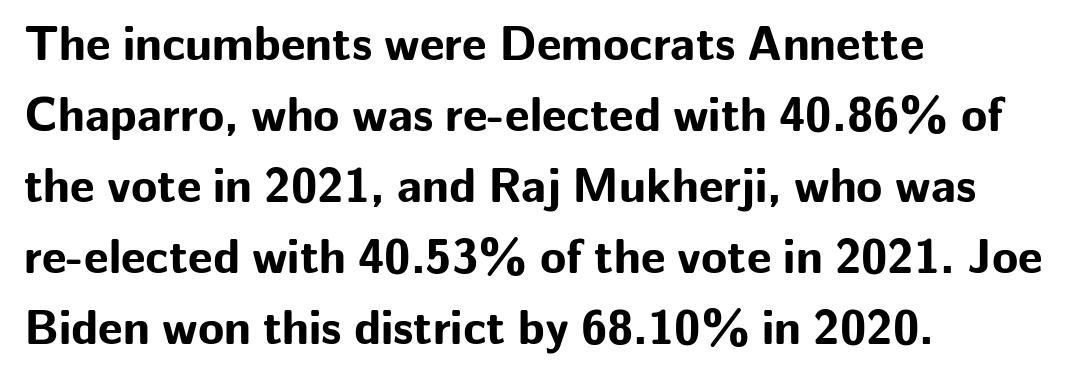
The image shows 48 px bold sans-serif type, upright; set left-aligned, normal line spacing (1.48x), normal letter spacing, not underlined; low stroke contrast and a medium x-height.
